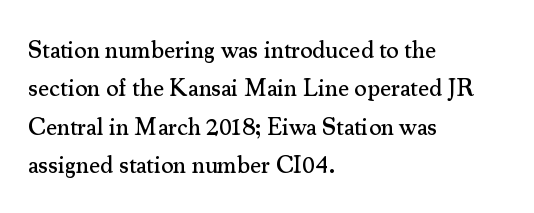
Q: Is the text italic (slanted)? A: No, it is upright.
Q: Is the text underlined? A: No.
Q: How is the paragraph aligned? A: Left-aligned.
Q: Is the spacing between letters normal or unusually wide? A: Normal.
Q: Is the spacing between lines tight, normal or loose? A: Normal.
